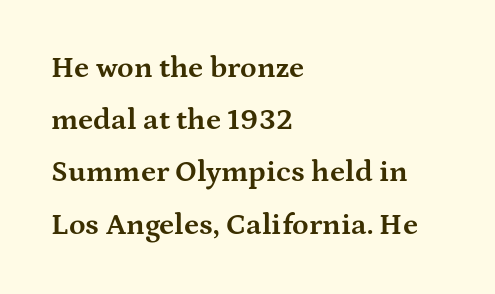
{"serif": "yes", "italic": "no", "bold": "yes", "weight": "bold", "width": "wide", "stroke_contrast": "medium", "x_height": "medium", "monospaced": "no", "underline": "no", "align": "left", "line_spacing_ratio": 1.74, "letter_spacing": "normal", "letter_spacing_em": 0.0, "glyph_px": 30}
